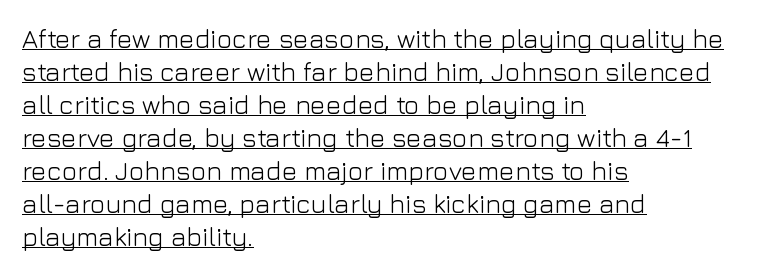
Q: Is the text bold? A: No.
Q: Is the text italic (slanted)? A: No, it is upright.
Q: Is the text underlined? A: Yes.
Q: How is the paragraph aligned? A: Left-aligned.
Q: Is the spacing between letters normal or unusually wide? A: Normal.
Q: Is the spacing between lines tight, normal or loose? A: Normal.
